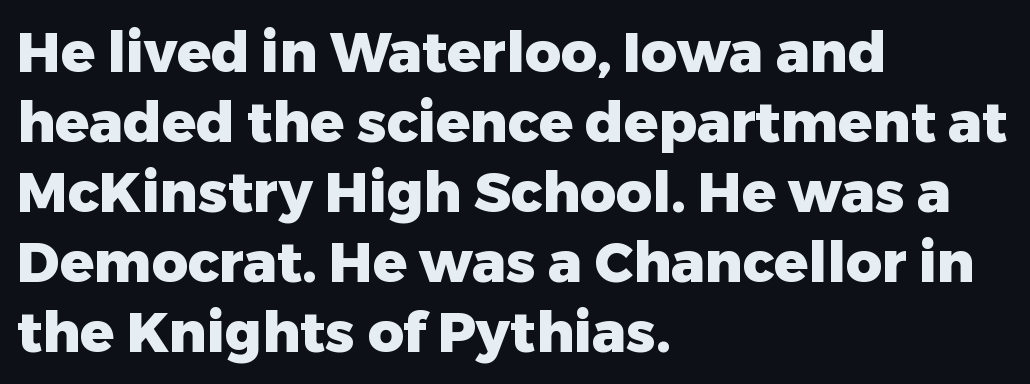
The image shows 56 px heavy sans-serif type, upright; set left-aligned, normal line spacing (1.25x), normal letter spacing, not underlined; low stroke contrast and a medium x-height.
